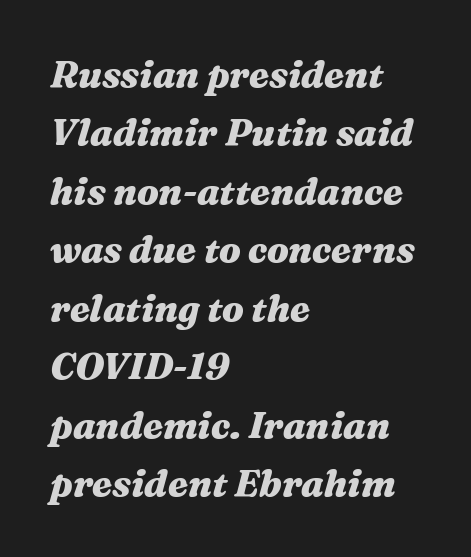
The letters sit at their default tracking, neither squeezed nor spread. Looks like regular typesetting: each glyph gets only the width it needs. Vertical spacing — default. The passage is arranged the way most books set body copy — flush left.
